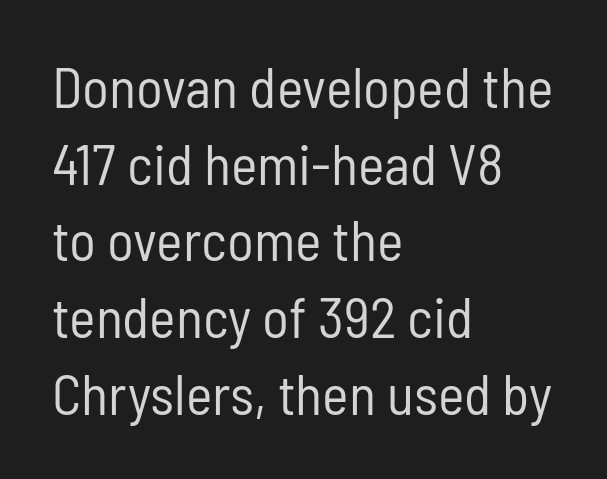
The image shows 56 px regular-weight, condensed sans-serif type, upright; set left-aligned, normal line spacing (1.37x), normal letter spacing, not underlined; low stroke contrast and a medium x-height.
